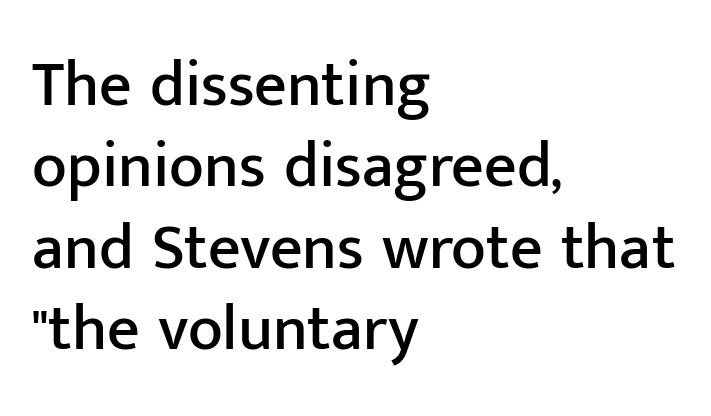
The passage shown has conventional tracking throughout. Unlike italic type, these characters show no tilt at all. In terms of leading, this rendering sits right in the middle. Typographically, this falls in the sans-serif category. The space directly below the letters is spotless.
